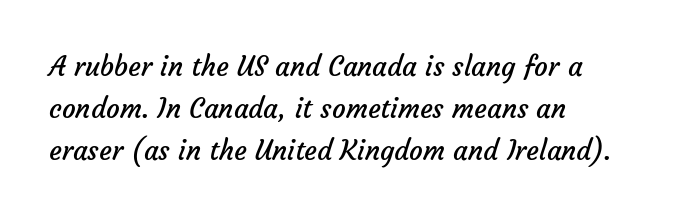
Q: Is the text bold? A: No.
Q: Is the text underlined? A: No.
Q: How is the paragraph aligned? A: Left-aligned.
Q: Is the spacing between letters normal or unusually wide? A: Normal.
Q: Is the spacing between lines tight, normal or loose? A: Normal.
